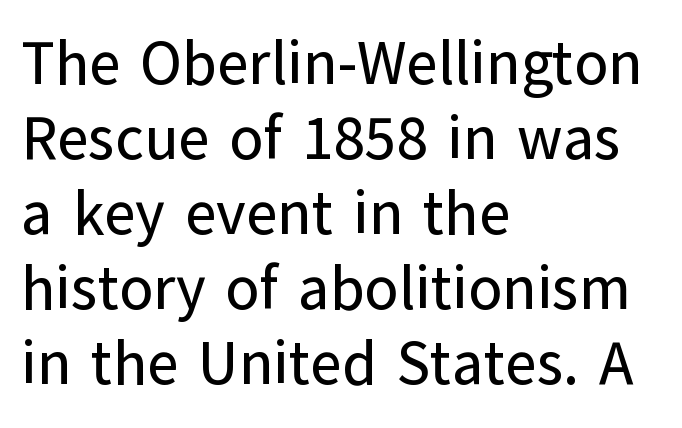
The image shows 61 px sans-serif type, upright; set left-aligned, line spacing 1.23x, normal letter spacing, not underlined; low stroke contrast and a medium x-height.
